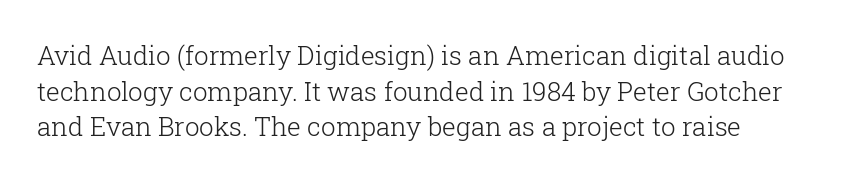
Stems and bowls with no extra thickness — not bold. These lines sit exactly where default settings would place them. Is the letter spacing exaggerated? No — it looks like the ordinary default. Rendered with straight, roman letterforms. The zone under the glyphs is completely vacant.
